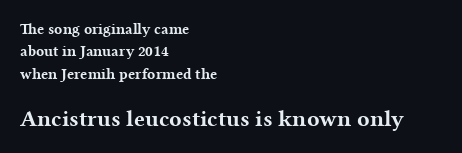
{"italic": "no", "bold": "yes", "underline": "no", "align": "left", "line_spacing": "normal", "line_spacing_ratio": 1.49, "letter_spacing": "normal", "letter_spacing_em": 0.0, "larger_block": "second", "size_ratio": 1.53, "glyph_px": 23}
